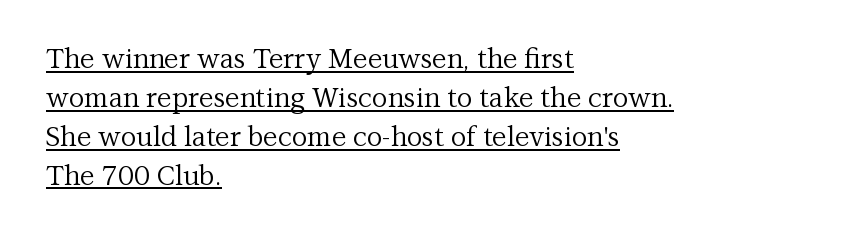
Style check: upright. How would I describe the line gaps? Plain and ordinary. This rendering uses left alignment, leaving the right contour irregular. The typeface has the unassuming heft of standard copy or less. The rendered words wear a rule along their underside. Does extra space separate the letters? No, they use regular spacing.
